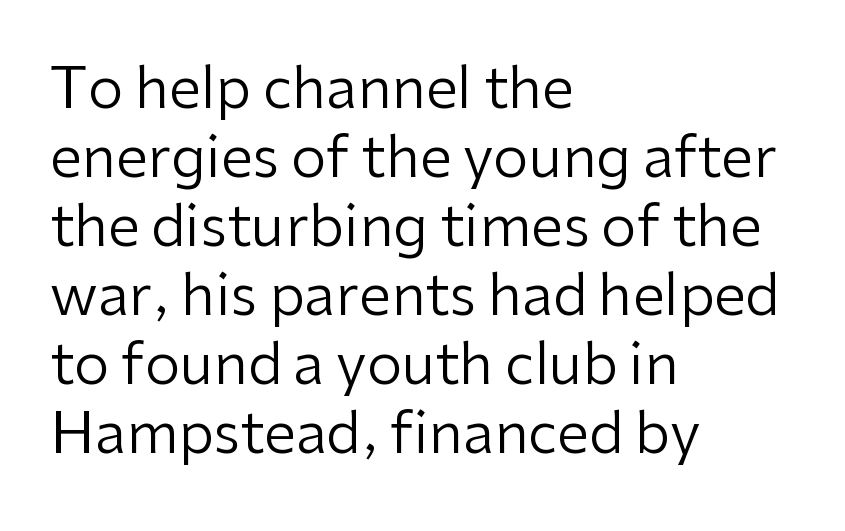
Spacing between characters is what you'd get straight out of the box. A typesetter would call this proportional, since set widths differ per character. I'd call this a sans setting — the letters go barefoot. Unlike italic type, these characters show no tilt at all.
